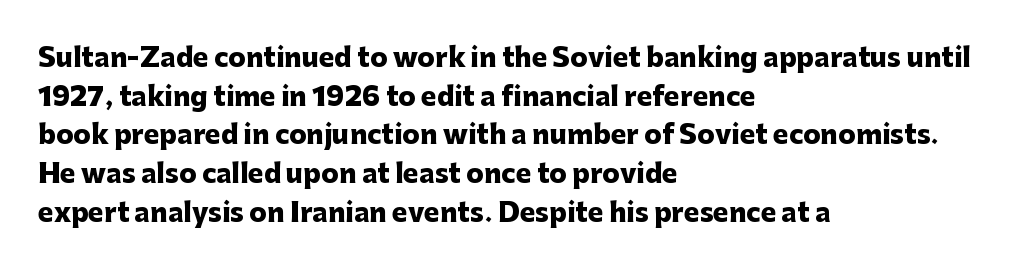
The image shows 26 px bold type, upright; set left-aligned, normal line spacing (1.49x), normal letter spacing, not underlined.
